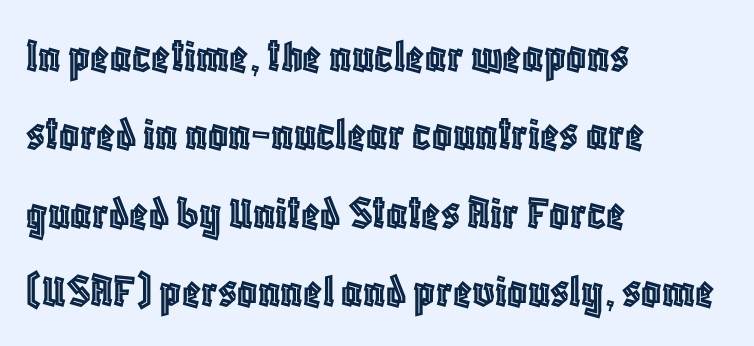
The image shows 49 px condensed type, upright; set left-aligned, normal line spacing (1.6x), normal letter spacing, not underlined; a large x-height.
